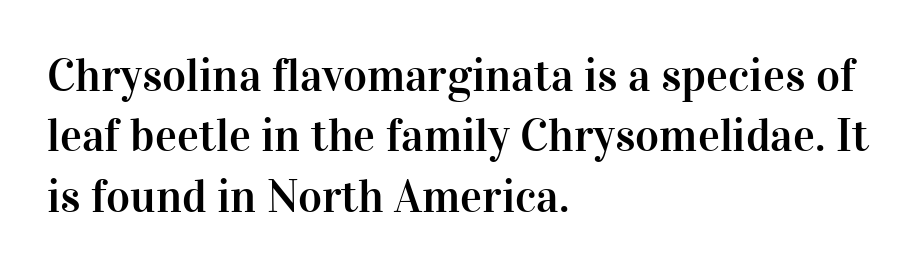
Q: Is the text italic (slanted)? A: No, it is upright.
Q: Is the typeface a serif or a sans-serif typeface? A: Serif.
Q: Is the text underlined? A: No.
Q: How is the paragraph aligned? A: Left-aligned.
Q: Is the spacing between letters normal or unusually wide? A: Normal.
Q: Is the spacing between lines tight, normal or loose? A: Normal.
Q: Width (condensed, normal, or wide)? A: Normal.
Q: Stroke contrast? A: High.
Q: x-height? A: Medium.
Q: Monospaced? A: No.
